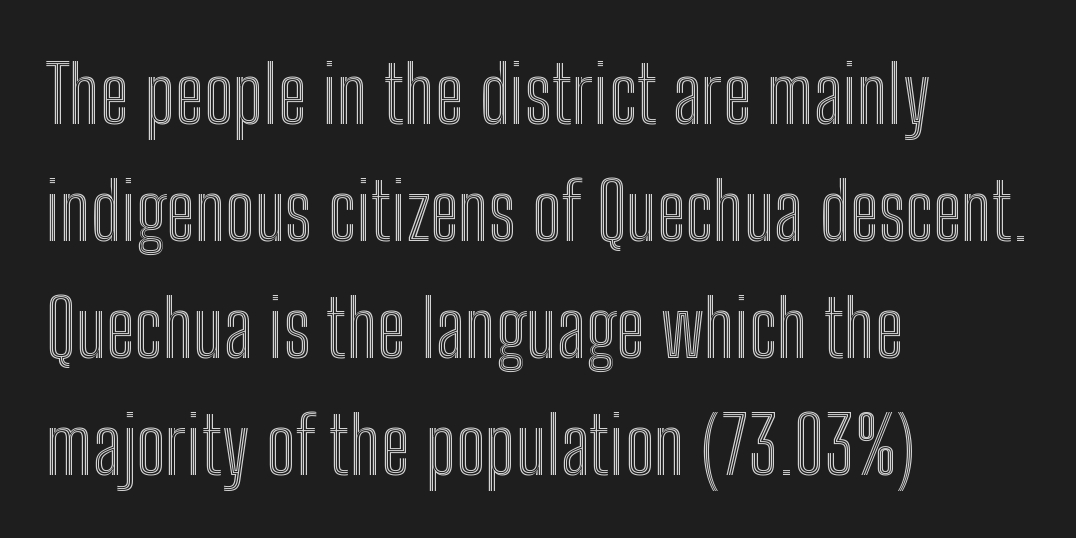
{"italic": "no", "width": "condensed", "x_height": "medium", "monospaced": "no", "underline": "no", "align": "left", "line_spacing": "normal", "line_spacing_ratio": 1.48, "letter_spacing": "normal", "letter_spacing_em": 0.0, "glyph_px": 79}
